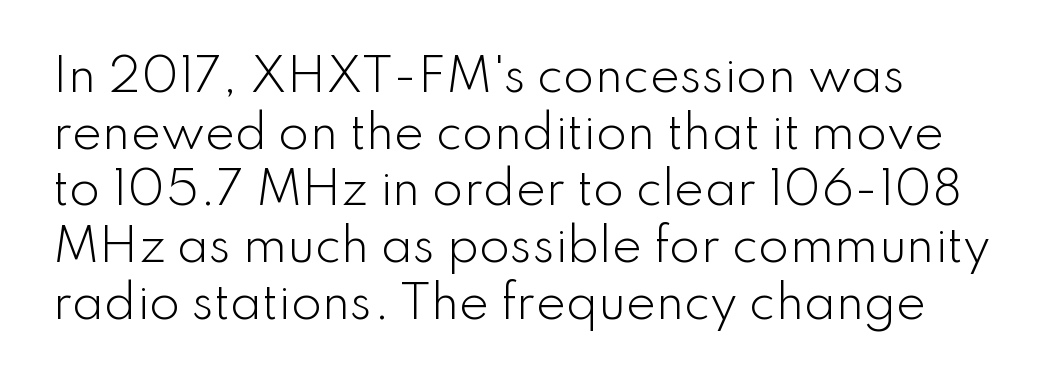
{"serif": "no", "italic": "no", "bold": "no", "weight": "light", "width": "normal", "stroke_contrast": "low", "x_height": "small", "monospaced": "no", "underline": "no", "line_spacing": "normal", "line_spacing_ratio": 1.26, "letter_spacing": "normal", "letter_spacing_em": 0.0, "glyph_px": 45}
